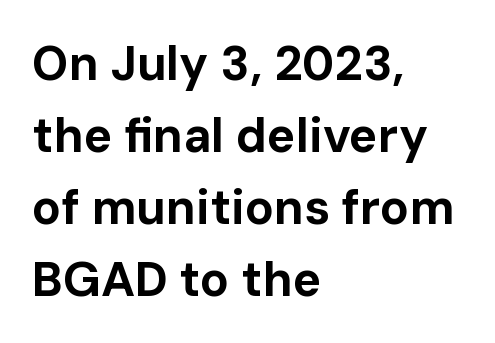
The image shows 48 px bold sans-serif type, upright; set left-aligned, normal line spacing (1.5x), normal letter spacing, not underlined; low stroke contrast and a medium x-height.
